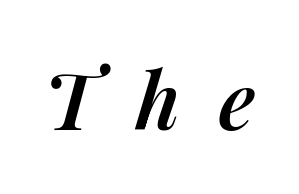
The image shows 79 px semibold type, italic (leaning right); set unusually wide letter spacing (+0.49 em), not underlined; medium stroke contrast and a medium x-height.
